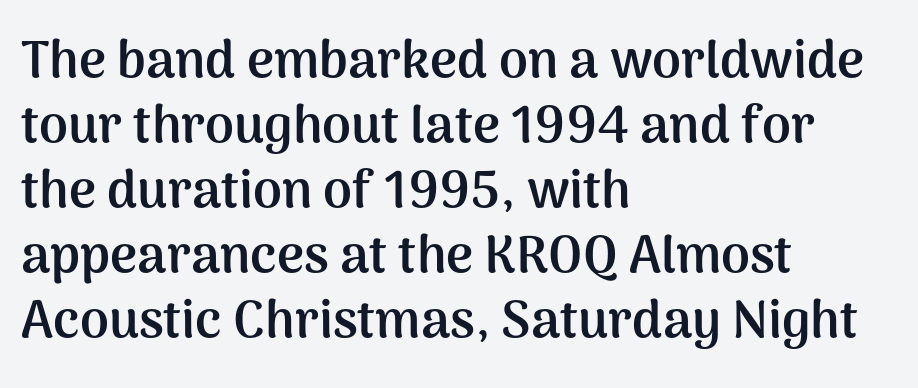
The image shows 52 px semibold sans-serif type, upright; set left-aligned, normal line spacing (1.25x), normal letter spacing, not underlined; medium stroke contrast and a medium x-height.
